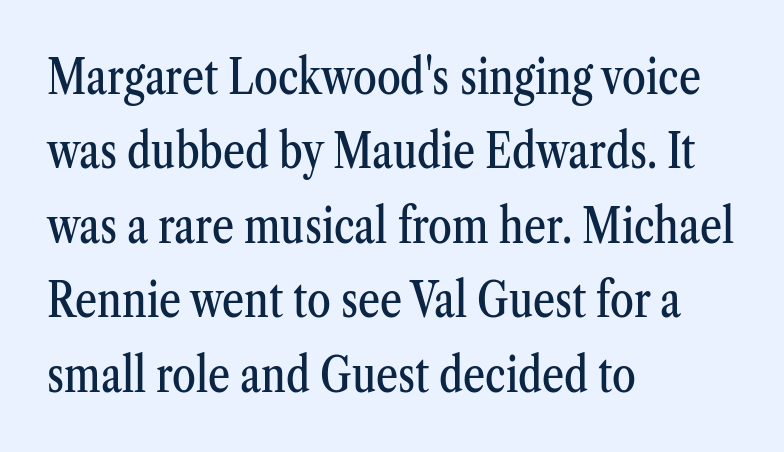
The image shows 48 px condensed serif type, upright; set left-aligned, normal line spacing (1.55x), normal letter spacing, not underlined; medium stroke contrast and a medium x-height.
